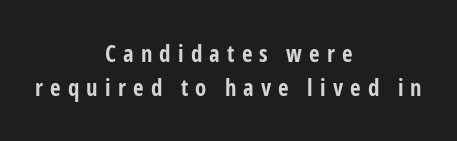
{"italic": "no", "bold": "yes", "underline": "no", "align": "center", "line_spacing": "normal", "line_spacing_ratio": 1.46, "letter_spacing": "wide", "letter_spacing_em": 0.31, "glyph_px": 23}
